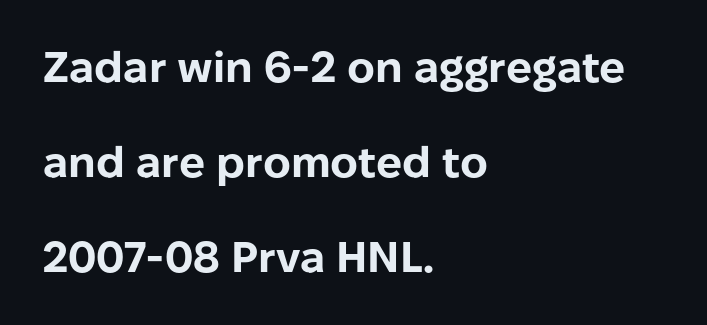
The image shows 43 px bold sans-serif type, upright; set left-aligned, loose line spacing (2.21x), normal letter spacing, not underlined; low stroke contrast and a medium x-height.
